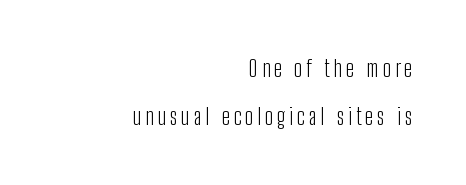
{"italic": "no", "bold": "no", "underline": "no", "align": "right", "line_spacing": "loose", "line_spacing_ratio": 2.09, "glyph_px": 23}
